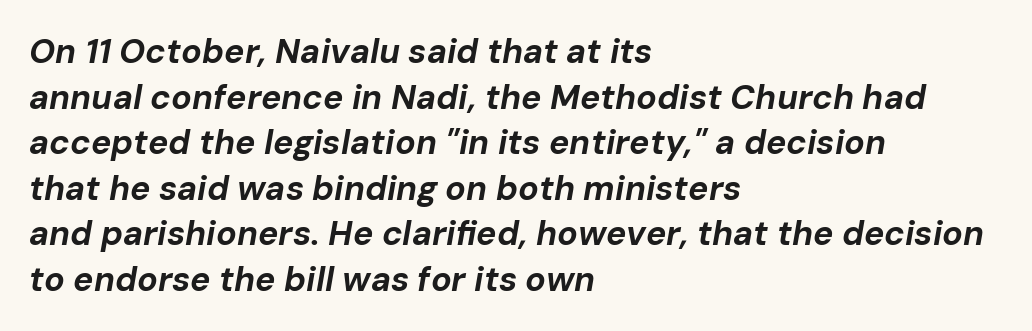
Note the varied advance widths — an 'i' is clearly narrower than an 'm'. This rendering leaves character spacing at its baseline value. I'd describe the lettering as bold — thick and assertive. The space directly below the letters is spotless. Casual observation: everything's shoved over to the left. An italicized treatment has been applied to the whole sample.
